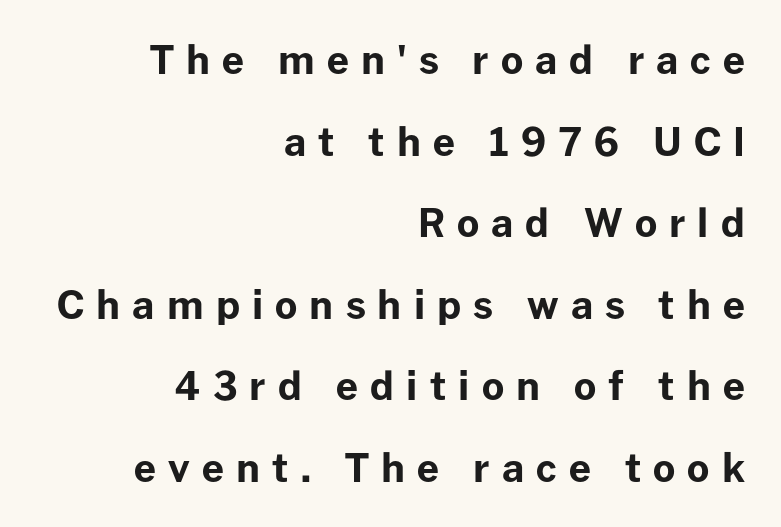
Q: Is the text bold? A: Yes.
Q: Is the text italic (slanted)? A: No, it is upright.
Q: Is the typeface a serif or a sans-serif typeface? A: Sans-serif.
Q: Is the text underlined? A: No.
Q: How is the paragraph aligned? A: Right-aligned.
Q: Is the spacing between letters normal or unusually wide? A: Unusually wide.
Q: Is the spacing between lines tight, normal or loose? A: Loose.
Q: Width (condensed, normal, or wide)? A: Normal.
Q: Stroke contrast? A: Low.
Q: x-height? A: Medium.
Q: Monospaced? A: No.
